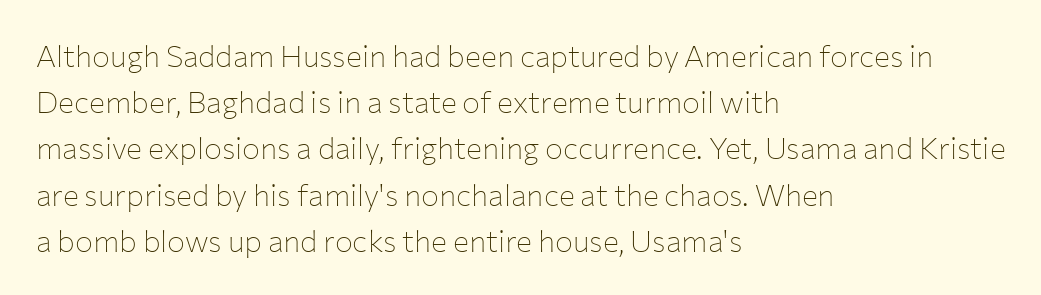
The image shows 30 px thin sans-serif type, upright; set left-aligned, normal line spacing (1.54x), normal letter spacing, not underlined; low stroke contrast and a medium x-height.
